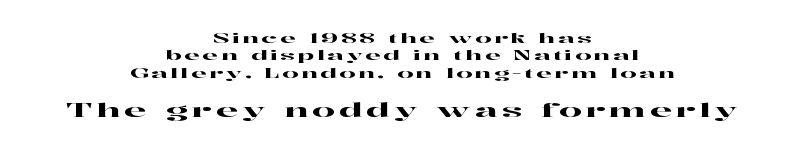
The image shows 20 px text type, upright; set centered, line spacing 1.24x, unusually wide letter spacing (+0.2 em), not underlined; the second (bottom) block is 1.43x larger.
